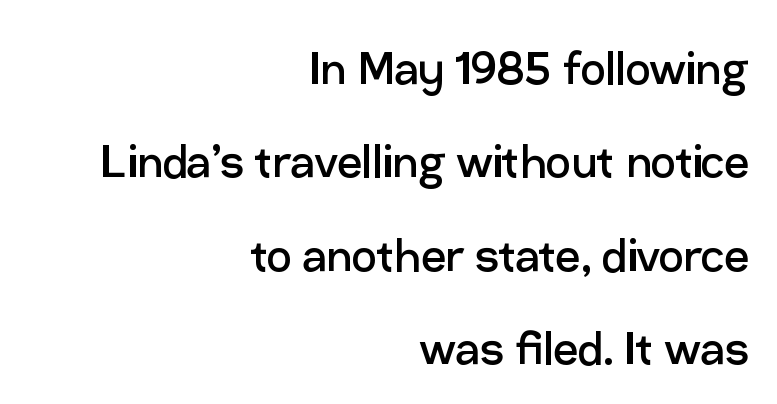
The image shows 55 px regular-weight sans-serif type, upright; set right-aligned, normal line spacing (1.7x), normal letter spacing, not underlined; low stroke contrast and a medium x-height.
